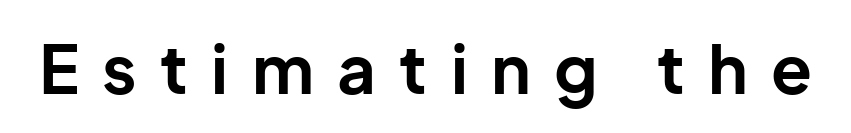
The face used here is rendered with a markedly widened letterfit. Descenders are the only things crossing below the line. The axis of the letterforms is exactly vertical. These lines are rendered in a variable-pitch font. Letterform terminals end flat and unadorned throughout the passage.
